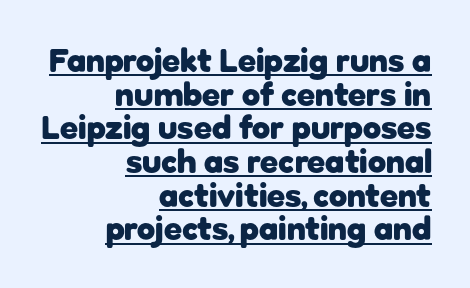
Inter-character spacing is left at the font's built-in metrics. Leading is clearly below the norm, producing a dense column. Looks like regular typesetting: each glyph gets only the width it needs. Note: no serifs on the glyphs. Italic: no, the glyphs are upright roman. Caption: bold face, heavy strokes.
